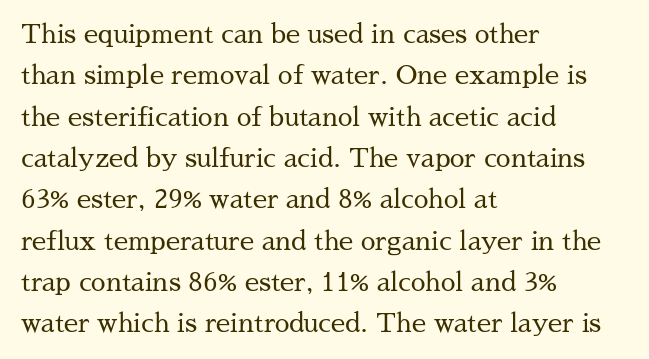
{"italic": "no", "bold": "no", "underline": "no", "align": "left", "line_spacing": "normal", "line_spacing_ratio": 1.59, "letter_spacing": "normal", "letter_spacing_em": 0.0, "glyph_px": 26}
